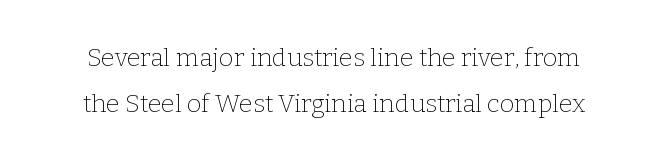
Standard letterfit; no display-style spreading of the glyphs. Notice how the stems are strictly vertical — no italics here. Honestly, there is no underline to notice here at all. No letter is thick-stroked: the sample isn't bold.
